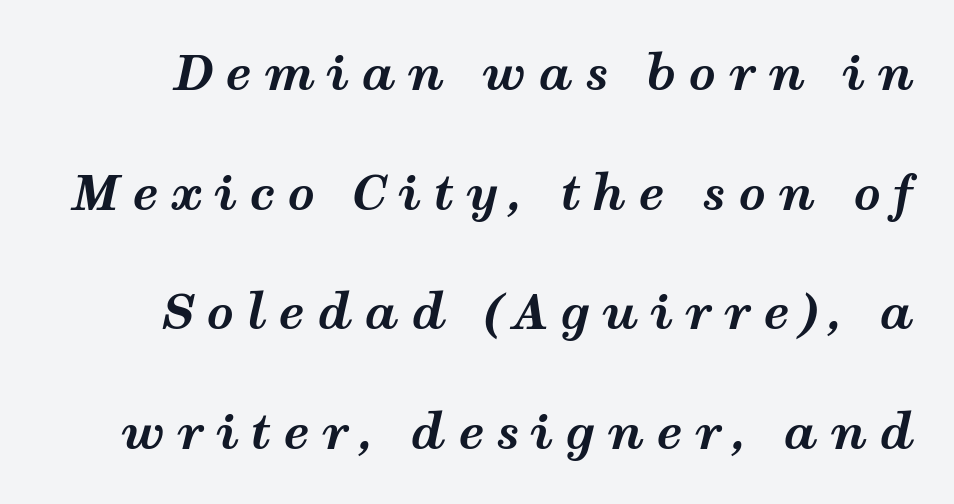
This is heavy type, rendered in bold. Between one letter and the next there's a generous, obvious gap. Compared with typical paragraphs, the rows here are farther apart. Proportional: the letters do not fall into vertical columns. Check under the words: just untouched page. Would a proofreader flag this as italicized? Yes.
